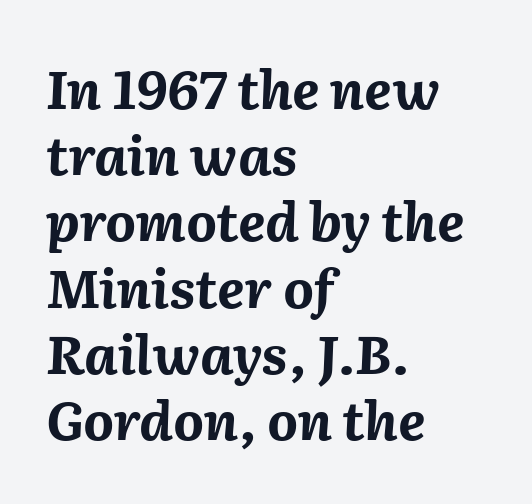
Does the copy run flush right? No — it runs flush left. Think of a printed novel: that variable character pitch is what you see here. A clean baseline with only descenders dipping below it. The vertical gap from one line to the next is medium. A full-strength bold gives these letters their thick strokes.
